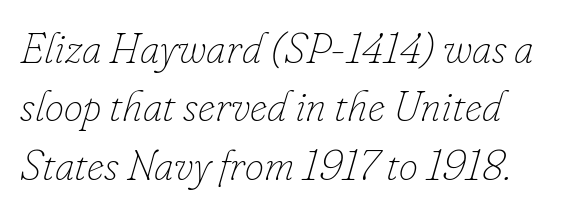
Q: Is the text bold? A: No.
Q: Is the text italic (slanted)? A: Yes, it leans right by about 16 degrees.
Q: Is the text underlined? A: No.
Q: How is the paragraph aligned? A: Left-aligned.
Q: Is the spacing between letters normal or unusually wide? A: Normal.
Q: Is the spacing between lines tight, normal or loose? A: Normal.
Q: Width (condensed, normal, or wide)? A: Normal.
Q: Stroke contrast? A: Low.
Q: x-height? A: Small.
Q: Monospaced? A: No.
